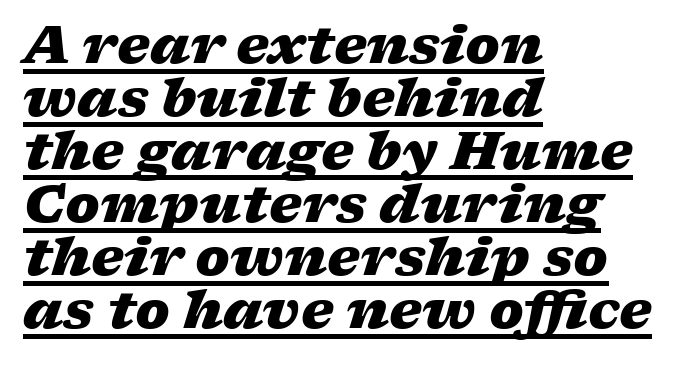
The image shows 52 px heavy, wide type, italic (leaning right); set left-aligned, tight line spacing (1.02x), normal letter spacing, underlined; low stroke contrast and a medium x-height.
